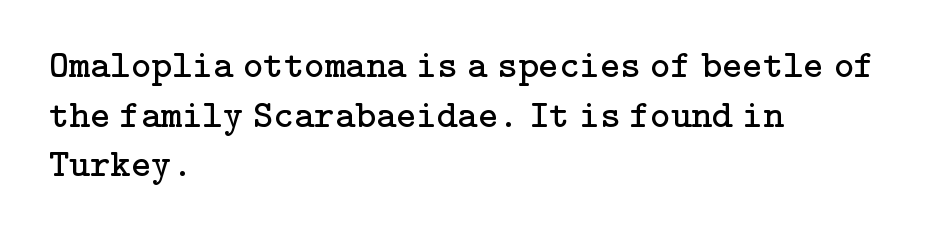
Regarding serifs, this sample has them. The face looks like a standard text weight, possibly lighter. The tracking reads as untouched default to a designer's eye. The strip under each line holds only bare page.
